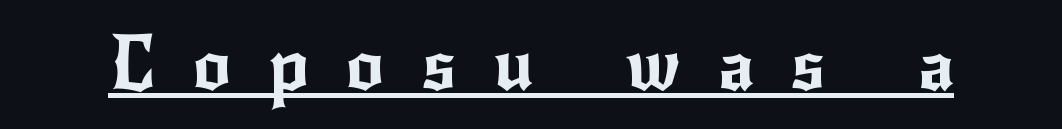
The image shows 75 px sans-serif type, upright; set unusually wide letter spacing (+0.5 em), underlined; low stroke contrast and a small x-height.
